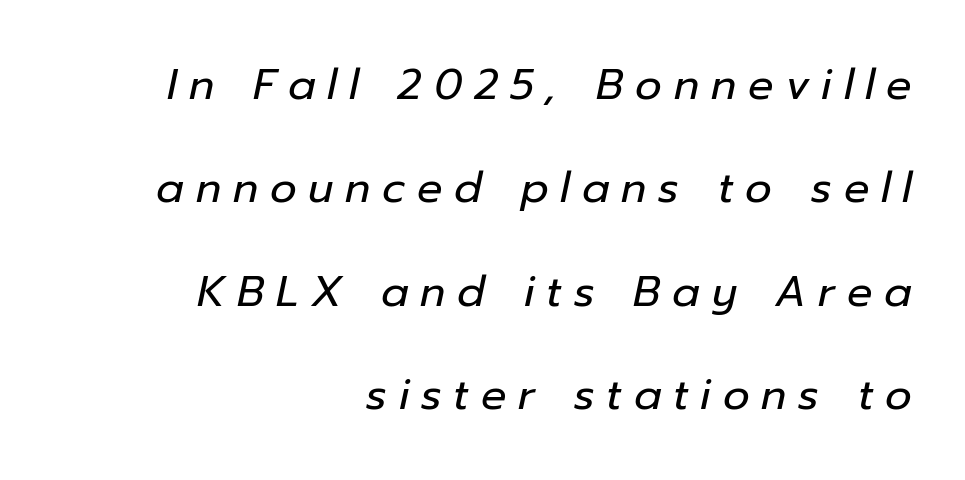
Q: Is the text bold? A: No.
Q: Is the text italic (slanted)? A: Yes, it leans right by about 12 degrees.
Q: Is the text underlined? A: No.
Q: How is the paragraph aligned? A: Right-aligned.
Q: Is the spacing between letters normal or unusually wide? A: Unusually wide.
Q: Is the spacing between lines tight, normal or loose? A: Loose.
Q: Width (condensed, normal, or wide)? A: Normal.
Q: Stroke contrast? A: Low.
Q: x-height? A: Medium.
Q: Monospaced? A: No.
